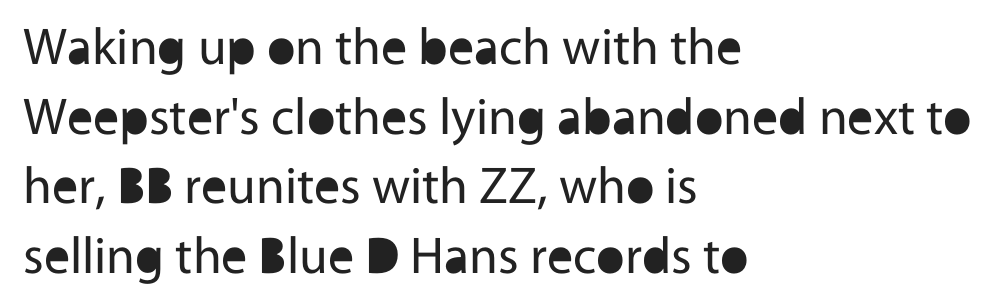
{"serif": "no", "italic": "no", "bold": "no", "weight": "regular", "width": "normal", "x_height": "medium", "monospaced": "no", "underline": "no", "align": "left", "line_spacing": "normal", "line_spacing_ratio": 1.34, "letter_spacing": "normal", "letter_spacing_em": 0.0, "glyph_px": 52}
